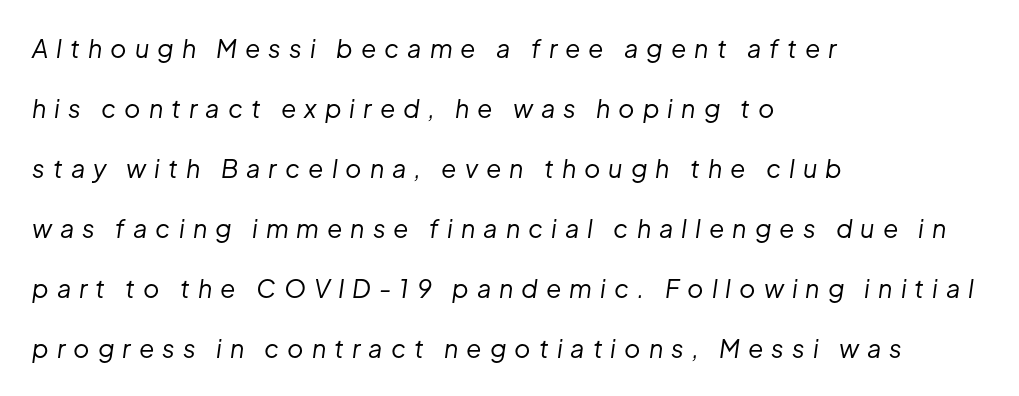
Leftover space on each line is placed entirely after the last word. Stroke thickness stays within the range of a standard reading face or lighter. Every character sits at an angle, as italics do. Whoever set this chose breathing room over compactness in the vertical rhythm. Each word looks stretched out because of the extra space between its letters.
